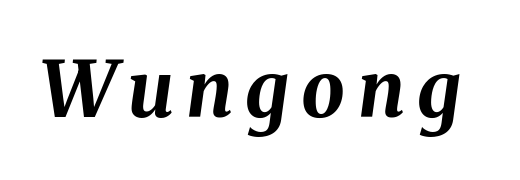
{"italic": "yes", "lean": "right", "slant_degrees": 8, "bold": "yes", "weight": "bold", "width": "normal", "stroke_contrast": "medium", "x_height": "medium", "monospaced": "no", "underline": "no", "glyph_px": 77}
